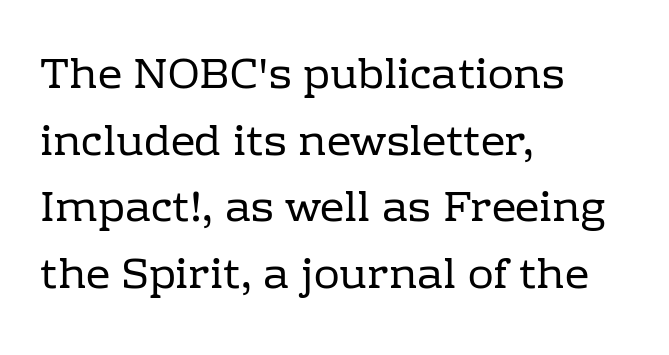
The image shows 43 px regular-weight serif type, upright; set left-aligned, normal line spacing (1.55x), normal letter spacing, not underlined; low stroke contrast and a medium x-height.
